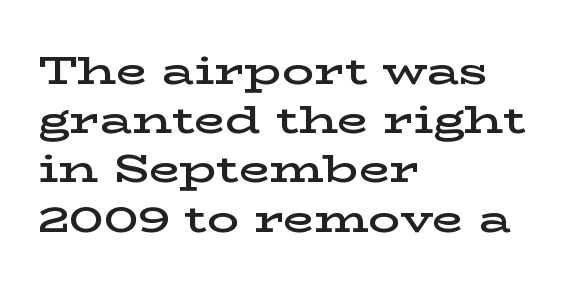
The image shows 40 px semibold, wide serif type, upright; set left-aligned, line spacing 1.23x, normal letter spacing, not underlined; low stroke contrast and a medium x-height.
